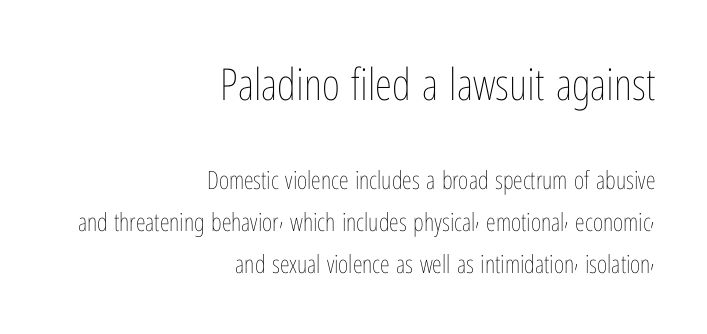
Q: Is the text bold? A: No.
Q: Is the text italic (slanted)? A: No, it is upright.
Q: Is the text underlined? A: No.
Q: How is the paragraph aligned? A: Right-aligned.
Q: Is the spacing between letters normal or unusually wide? A: Normal.
Q: Is the spacing between lines tight, normal or loose? A: Normal.
Q: Which block of text is set in a larger size, the first (top) or the second (bottom)? A: The first (top) one.
Q: Width (condensed, normal, or wide)? A: Condensed.
Q: Stroke contrast? A: Low.
Q: x-height? A: Medium.
Q: Monospaced? A: No.
